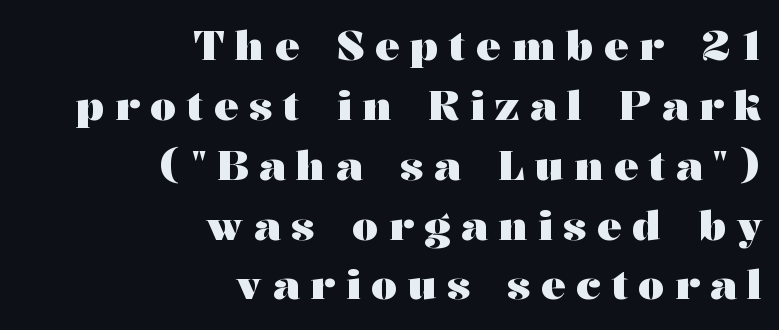
Q: Is the text bold? A: Yes.
Q: Is the text italic (slanted)? A: No, it is upright.
Q: Is the typeface a serif or a sans-serif typeface? A: Serif.
Q: Is the text underlined? A: No.
Q: How is the paragraph aligned? A: Right-aligned.
Q: Is the spacing between letters normal or unusually wide? A: Unusually wide.
Q: Is the spacing between lines tight, normal or loose? A: Normal.
Q: Width (condensed, normal, or wide)? A: Wide.
Q: Stroke contrast? A: Medium.
Q: x-height? A: Medium.
Q: Monospaced? A: No.
